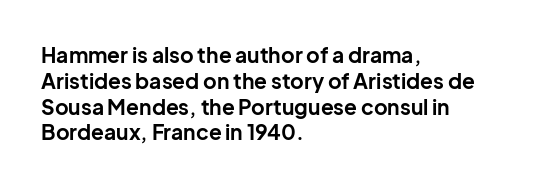
The letters stand upright; this is a roman face. Every row of glyphs begins at an identical x-position on the left. Between one letter and the next there's only the usual sliver of space. Caption: bold face, heavy strokes.
